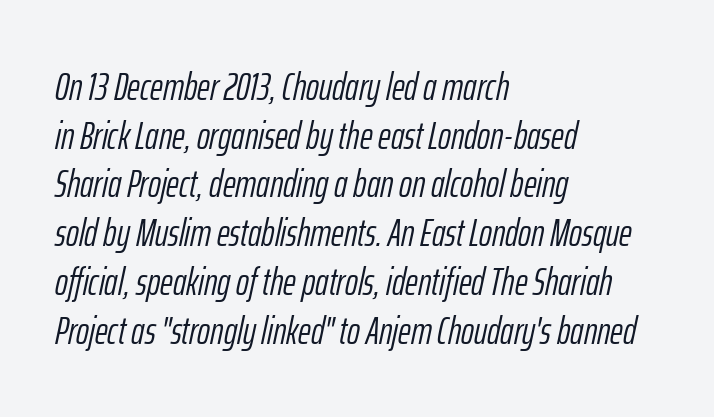
{"italic": "yes", "lean": "right", "slant_degrees": 12, "bold": "no", "weight": "light", "width": "condensed", "stroke_contrast": "low", "x_height": "medium", "monospaced": "no", "underline": "no", "align": "left", "line_spacing": "normal", "line_spacing_ratio": 1.25, "letter_spacing": "normal", "letter_spacing_em": 0.0, "glyph_px": 39}
